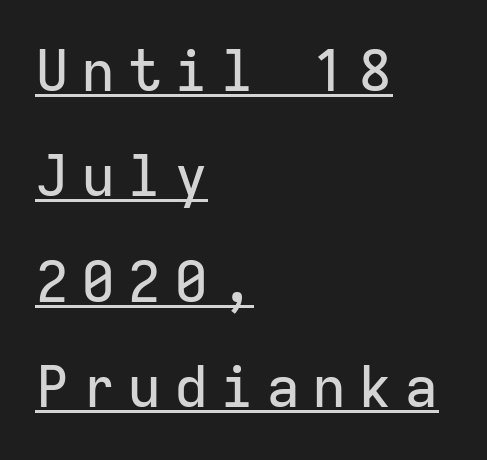
No feet cap the strokes, marking this as sans-serif type. Inter-character spacing is expanded well beyond the font's built-in metrics. Casual observation: everything's shoved over to the left. This sample has the even, mechanical cadence of fixed-width lettering.
